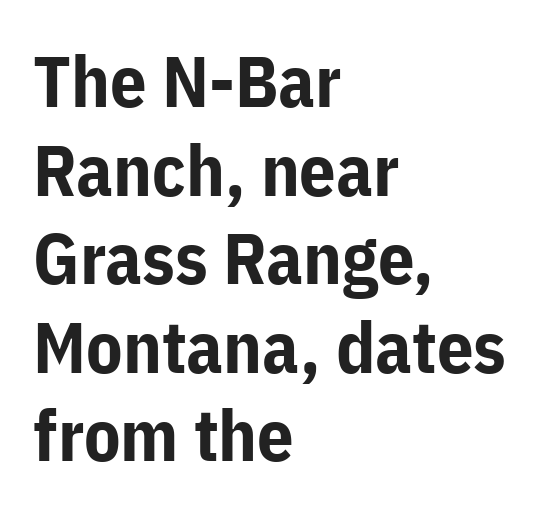
Q: Is the text bold? A: Yes.
Q: Is the text italic (slanted)? A: No, it is upright.
Q: Is the typeface a serif or a sans-serif typeface? A: Sans-serif.
Q: Is the text underlined? A: No.
Q: How is the paragraph aligned? A: Left-aligned.
Q: Is the spacing between letters normal or unusually wide? A: Normal.
Q: Width (condensed, normal, or wide)? A: Normal.
Q: Stroke contrast? A: Low.
Q: x-height? A: Medium.
Q: Monospaced? A: No.
